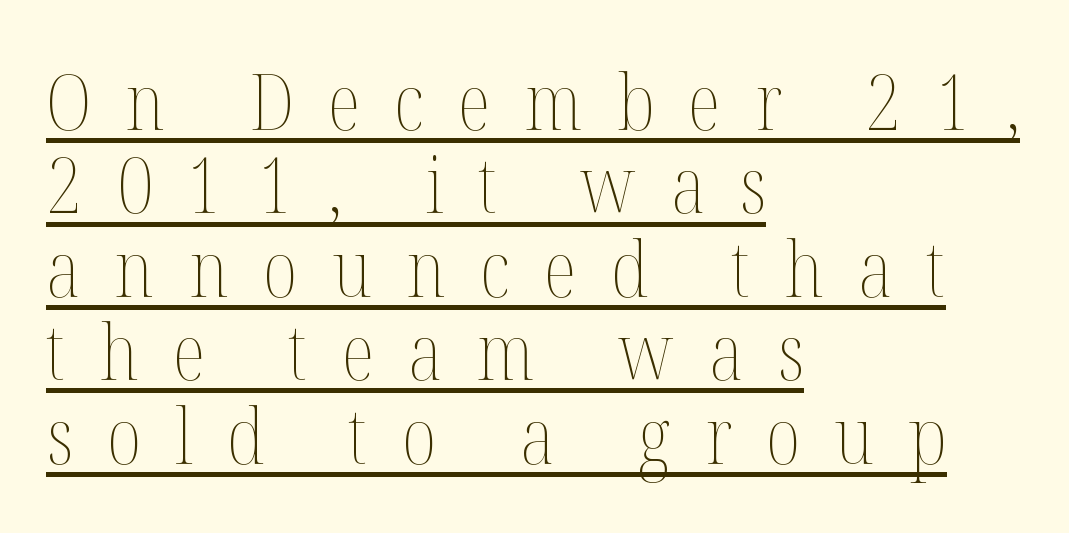
{"italic": "no", "bold": "no", "weight": "thin", "width": "condensed", "stroke_contrast": "medium", "x_height": "medium", "monospaced": "no", "underline": "yes", "align": "left", "line_spacing": "tight", "line_spacing_ratio": 1.07, "letter_spacing": "wide", "letter_spacing_em": 0.44, "glyph_px": 78}
